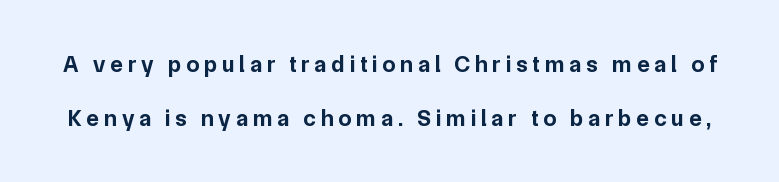
The image shows 23 px bold type, upright; set loose line spacing (2.33x), unusually wide letter spacing (+0.22 em), not underlined.
